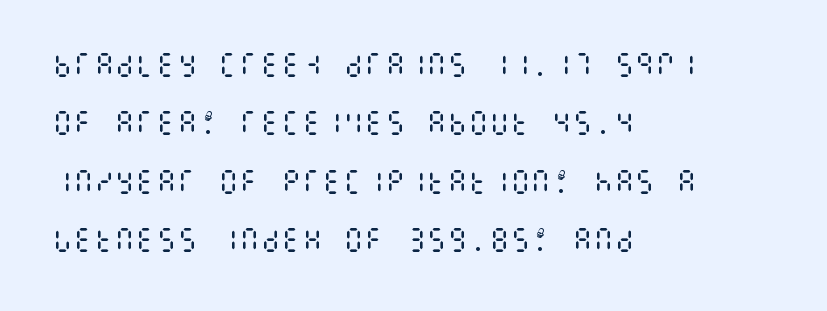
You could fit nearly another row in the gap between these rows. Ordinary non-slanted type is in use. Caption: standard tracking, unaltered. Stroke mass is kept to a normal reading level or below. Does the copy run flush right? No — it runs flush left.
